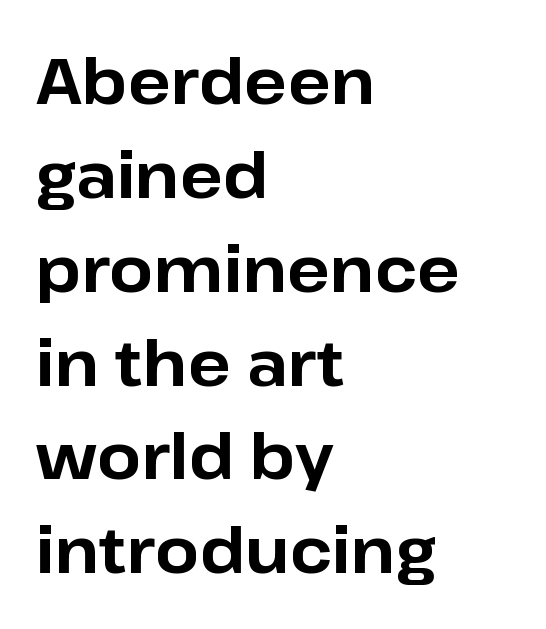
These lines are rendered in a variable-pitch font. Reading down the column, the eye jumps a familiar distance to each next line. The strokes are fattened all the way to bold. Does the lettering tilt? It doesn't — this is upright.
